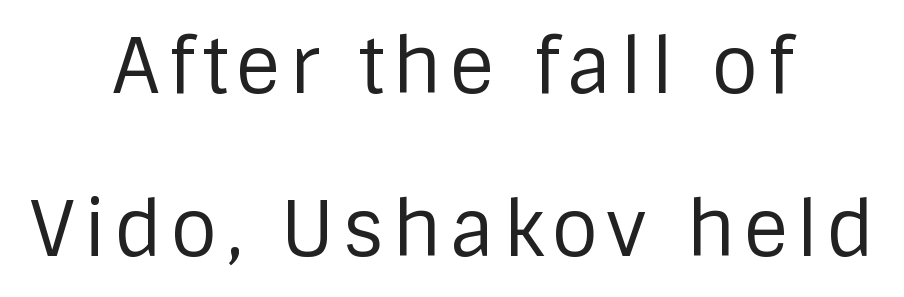
Q: Is the text bold? A: No.
Q: Is the text italic (slanted)? A: No, it is upright.
Q: Is the typeface a serif or a sans-serif typeface? A: Sans-serif.
Q: Is the text underlined? A: No.
Q: How is the paragraph aligned? A: Centered.
Q: Is the spacing between lines tight, normal or loose? A: Loose.
Q: Width (condensed, normal, or wide)? A: Normal.
Q: Stroke contrast? A: Low.
Q: x-height? A: Large.
Q: Monospaced? A: No.
